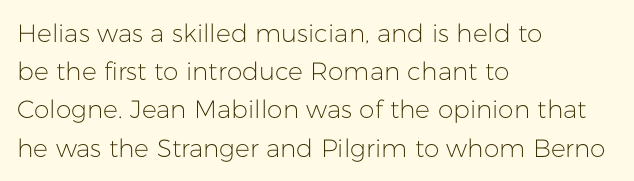
The image shows 25 px text type, upright; set left-aligned, normal line spacing (1.53x), normal letter spacing, not underlined.
